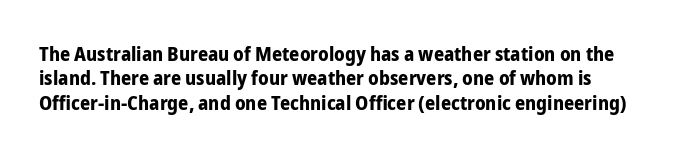
{"italic": "no", "bold": "yes", "underline": "no", "line_spacing_ratio": 1.22, "letter_spacing": "normal", "letter_spacing_em": 0.0, "glyph_px": 20}
